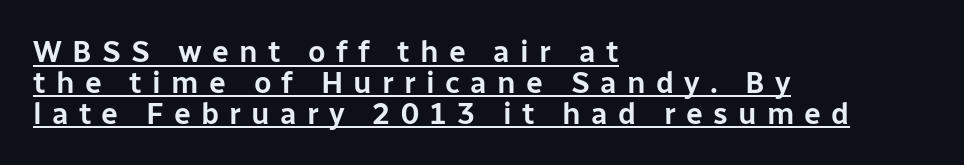
This sample has the flowing, uneven cadence of proportional lettering. Each line of the rendering has a horizontal stroke beneath the glyphs. Tightly led — the rows are bunched. Does extra space separate the letters? Yes, quite a lot of it. Nope, no serifs anywhere on these letters.
